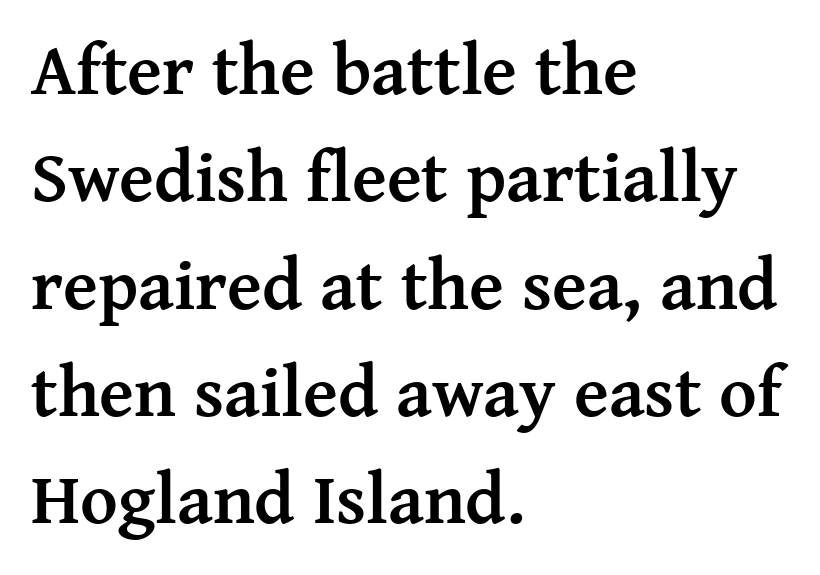
Look at the stroke-to-counter ratio: heavy, a bold. The tracking reads as untouched default to a designer's eye. This is the regular roman posture of the typeface. Each letter's strokes conclude with small projecting serifs. The letters advance in unequal steps, a hallmark of proportional type. Teacher's note: observe the even left margin — that is flush-left alignment.
